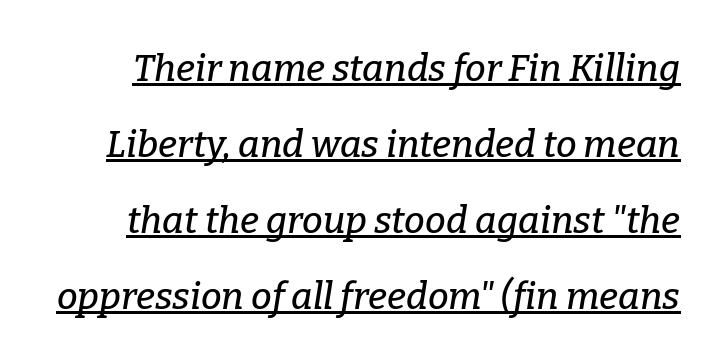
The image shows 37 px serif type, italic (leaning right); set loose line spacing (2.05x), normal letter spacing, underlined; low stroke contrast and a medium x-height.
